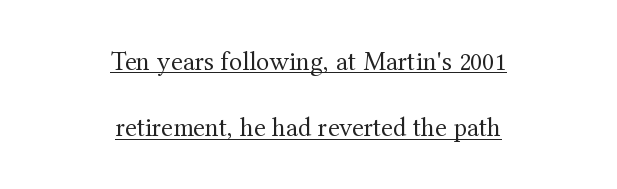
Q: Is the text bold? A: No.
Q: Is the text italic (slanted)? A: No, it is upright.
Q: Is the text underlined? A: Yes.
Q: How is the paragraph aligned? A: Centered.
Q: Is the spacing between letters normal or unusually wide? A: Normal.
Q: Is the spacing between lines tight, normal or loose? A: Loose.
